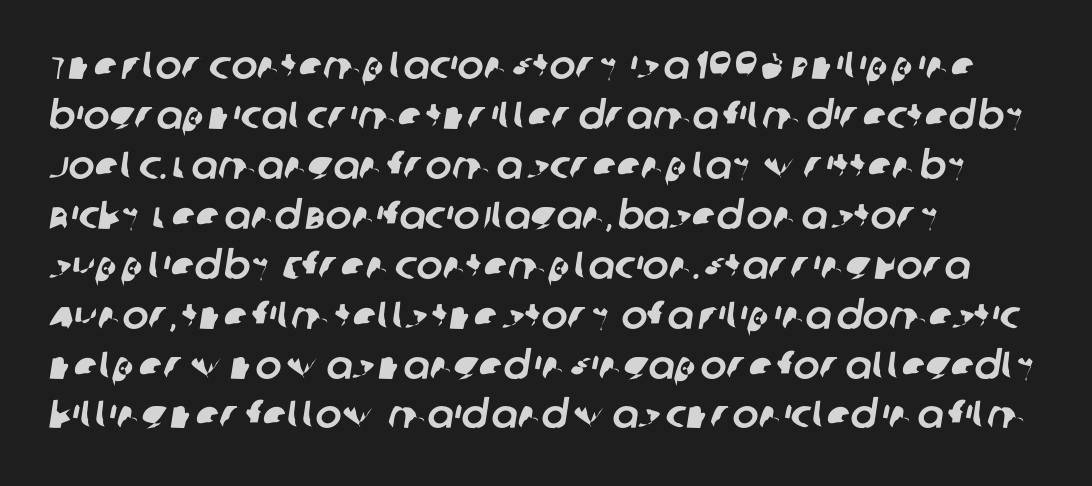
Proportional: the letters do not fall into vertical columns. Observe the absence of serifs on each vertical stroke in this sample. The designer left line spacing at the default. Nothing unusual about the tracking: characters are spaced as the font intends. Beneath every word, the page is bare.
